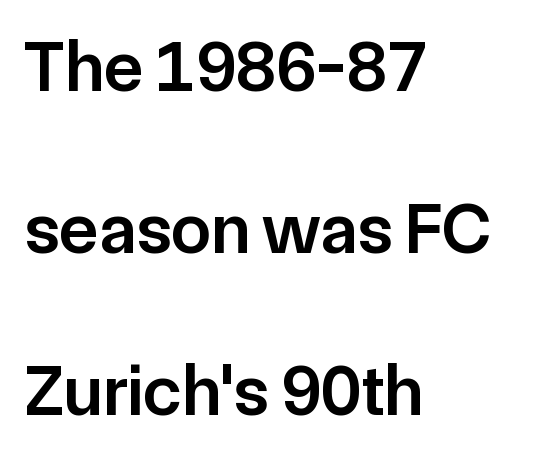
Q: Is the text bold? A: Semi-bold.
Q: Is the text italic (slanted)? A: No, it is upright.
Q: Is the typeface a serif or a sans-serif typeface? A: Sans-serif.
Q: Is the text underlined? A: No.
Q: How is the paragraph aligned? A: Left-aligned.
Q: Is the spacing between letters normal or unusually wide? A: Normal.
Q: Is the spacing between lines tight, normal or loose? A: Loose.
Q: Width (condensed, normal, or wide)? A: Normal.
Q: Stroke contrast? A: Low.
Q: x-height? A: Medium.
Q: Monospaced? A: No.
